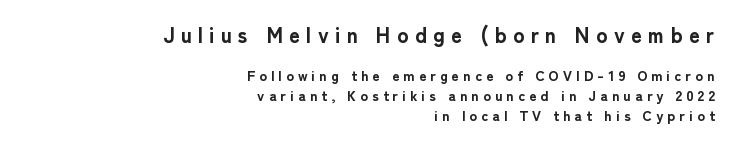
The image shows 21 px bold type, upright; set right-aligned, normal line spacing (1.41x), unusually wide letter spacing (+0.3 em), not underlined; the first (top) block is 1.5x larger.
